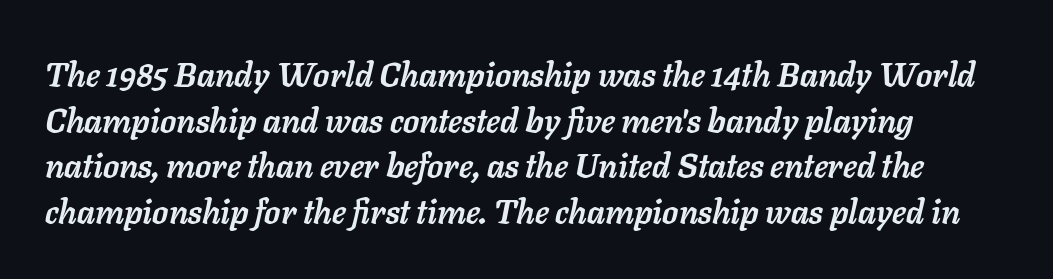
Q: Is the text bold? A: Yes.
Q: Is the text italic (slanted)? A: Yes, it leans right by about 11 degrees.
Q: Is the text underlined? A: No.
Q: Is the spacing between letters normal or unusually wide? A: Normal.
Q: Is the spacing between lines tight, normal or loose? A: Normal.
Q: Width (condensed, normal, or wide)? A: Normal.
Q: Stroke contrast? A: Low.
Q: x-height? A: Medium.
Q: Monospaced? A: No.
